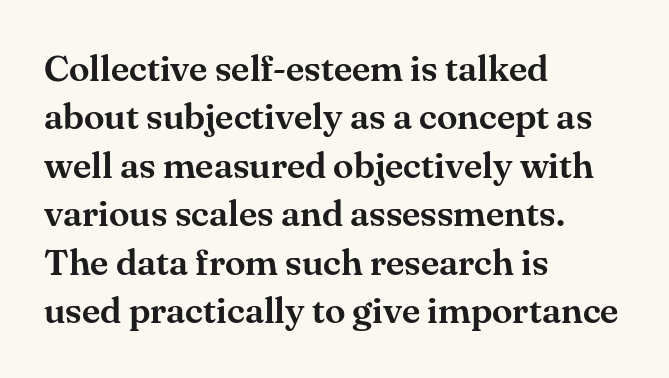
The image shows 37 px serif type, upright; set left-aligned, normal line spacing (1.31x), normal letter spacing, not underlined; medium stroke contrast and a small x-height.
